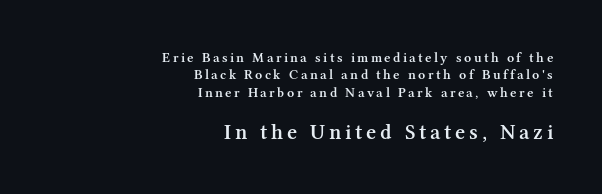
Does the bottom block carry the larger type? Yes, it does. A somewhat darkened texture: the type is semibold rather than bold. Italic? Not at all — the glyphs are vertical. The compositor pushed each line to the right boundary. Type without underlining.
